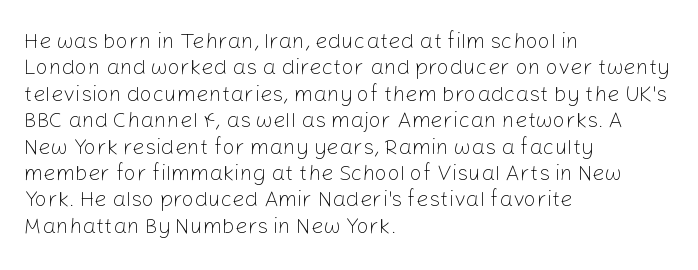
{"italic": "no", "bold": "no", "underline": "no", "align": "left", "line_spacing_ratio": 1.2, "letter_spacing": "normal", "letter_spacing_em": 0.0, "glyph_px": 22}
